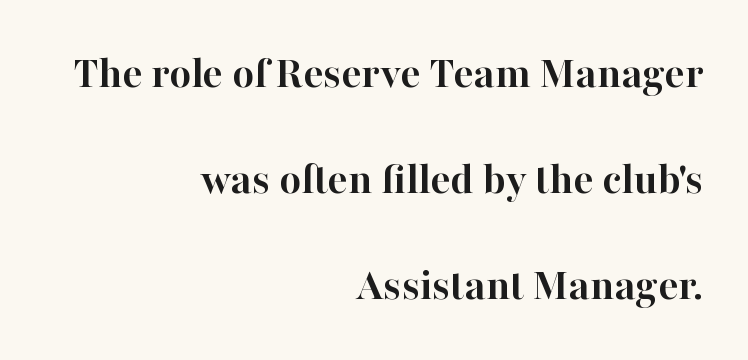
The image shows 47 px semibold serif type, upright; set right-aligned, loose line spacing (2.26x), normal letter spacing, not underlined; high stroke contrast and a medium x-height.
